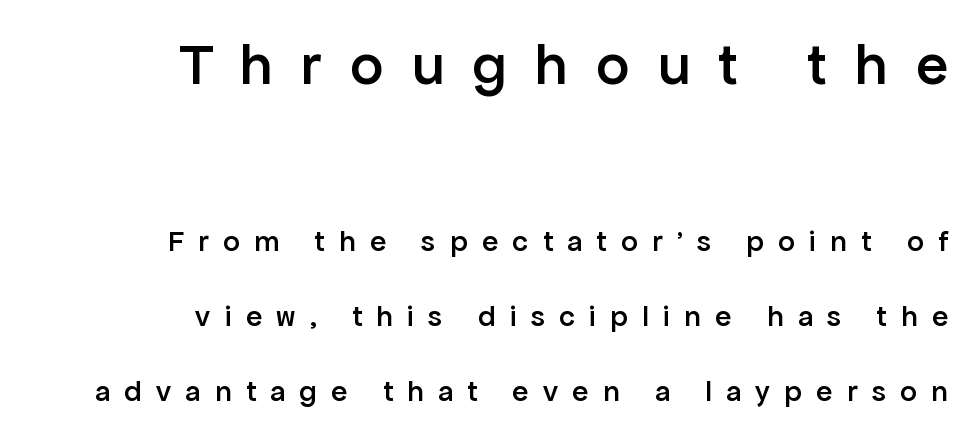
The image shows 59 px semibold sans-serif type, upright; set right-aligned, loose line spacing (2.49x), unusually wide letter spacing (+0.48 em), not underlined; the first (top) block is 1.97x larger; low stroke contrast and a medium x-height.
